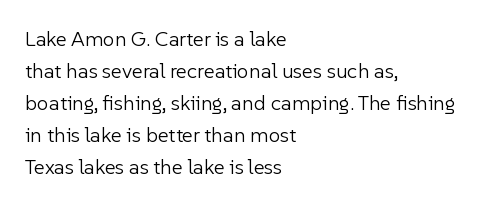
{"italic": "no", "bold": "no", "underline": "no", "align": "left", "line_spacing": "normal", "line_spacing_ratio": 1.52, "letter_spacing": "normal", "letter_spacing_em": 0.0, "glyph_px": 21}
